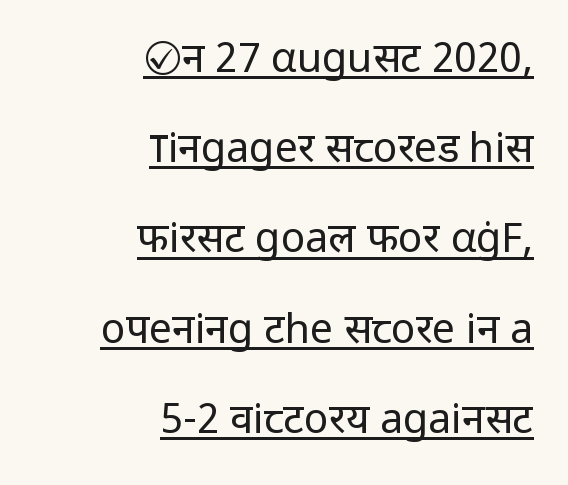
Notice how a bar underscores the lettering throughout. Letterform terminals end flat and unadorned throughout the passage. The rendering anchors every line to the right-hand side. The horizontal fit of the characters is conventional and even.
